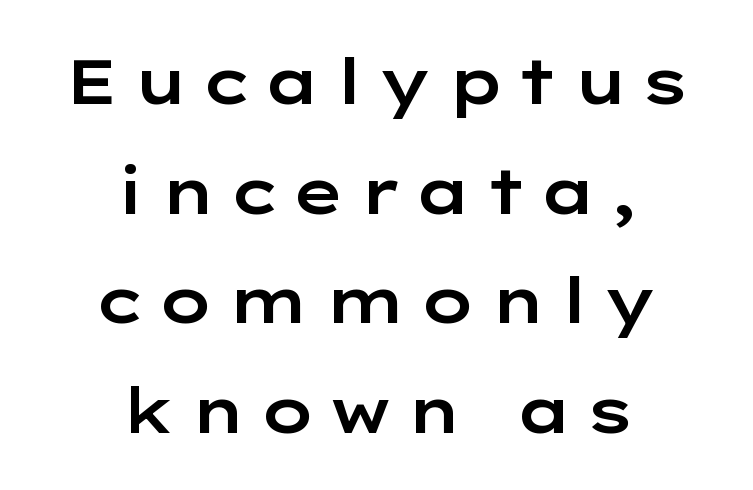
The image shows 63 px wide sans-serif type, upright; set centered, line spacing 1.74x, not underlined; low stroke contrast and a medium x-height.
